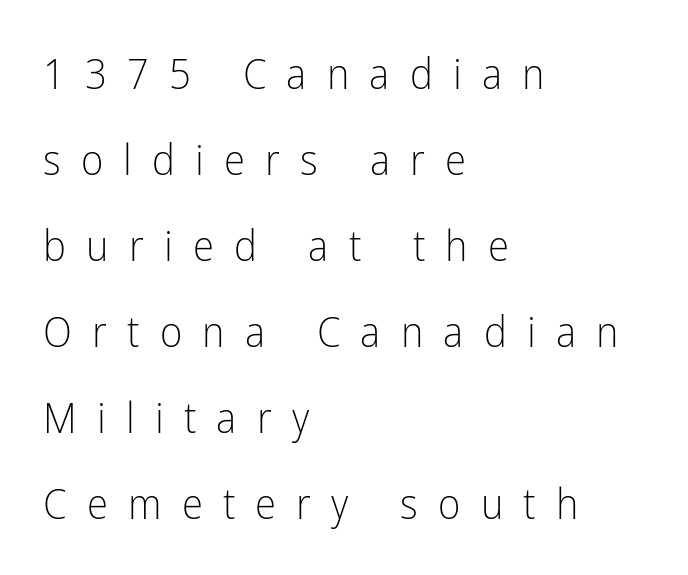
Q: Is the text bold? A: No.
Q: Is the text italic (slanted)? A: No, it is upright.
Q: Is the typeface a serif or a sans-serif typeface? A: Sans-serif.
Q: Is the text underlined? A: No.
Q: How is the paragraph aligned? A: Left-aligned.
Q: Is the spacing between letters normal or unusually wide? A: Unusually wide.
Q: Is the spacing between lines tight, normal or loose? A: Loose.
Q: Width (condensed, normal, or wide)? A: Condensed.
Q: Stroke contrast? A: Low.
Q: x-height? A: Medium.
Q: Monospaced? A: No.
